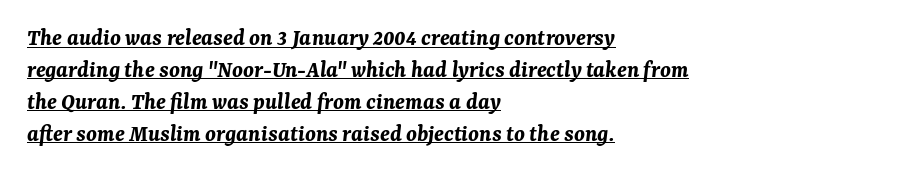
{"italic": "yes", "lean": "right", "slant_degrees": 7, "bold": "yes", "underline": "yes", "align": "left", "line_spacing": "normal", "line_spacing_ratio": 1.33, "letter_spacing": "normal", "letter_spacing_em": 0.0, "glyph_px": 24}
